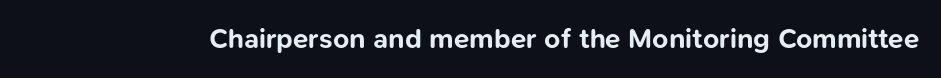
Q: Is the text bold? A: Yes.
Q: Is the text italic (slanted)? A: No, it is upright.
Q: Is the typeface a serif or a sans-serif typeface? A: Sans-serif.
Q: Is the text underlined? A: No.
Q: Is the spacing between letters normal or unusually wide? A: Normal.
Q: Width (condensed, normal, or wide)? A: Normal.
Q: Stroke contrast? A: Low.
Q: x-height? A: Medium.
Q: Monospaced? A: No.
